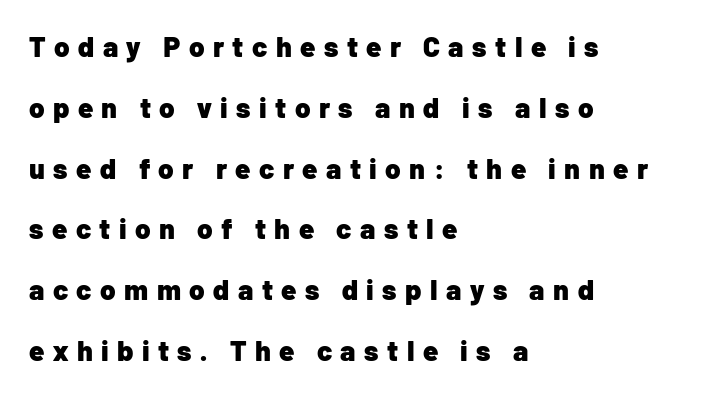
The image shows 28 px heavy sans-serif type, upright; set left-aligned, loose line spacing (2.17x), unusually wide letter spacing (+0.3 em), not underlined; low stroke contrast and a medium x-height.
